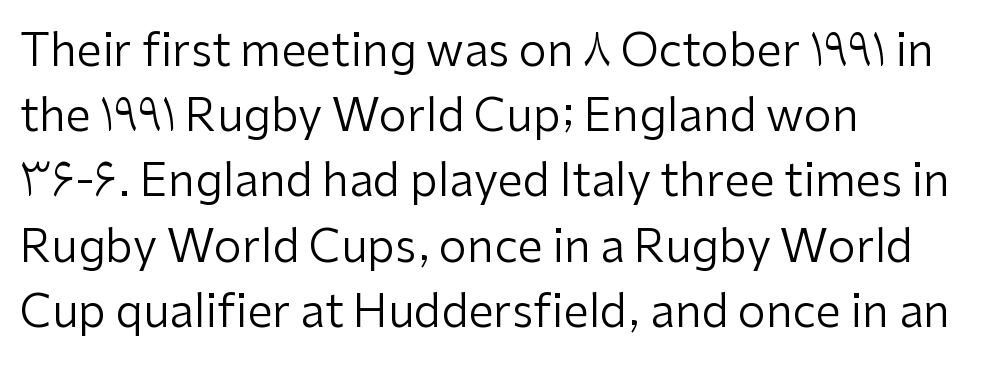
Q: Is the text bold? A: No.
Q: Is the text italic (slanted)? A: No, it is upright.
Q: Is the typeface a serif or a sans-serif typeface? A: Sans-serif.
Q: Is the text underlined? A: No.
Q: How is the paragraph aligned? A: Left-aligned.
Q: Is the spacing between letters normal or unusually wide? A: Normal.
Q: Is the spacing between lines tight, normal or loose? A: Normal.
Q: Width (condensed, normal, or wide)? A: Normal.
Q: Stroke contrast? A: Low.
Q: x-height? A: Medium.
Q: Monospaced? A: No.
